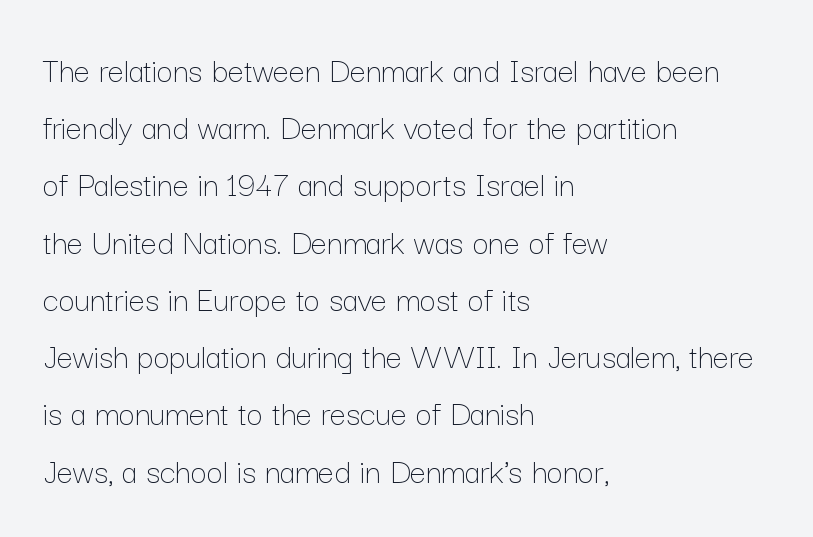
Each line starts at the same left margin while the right side varies. A typesetter would mark this as roman, not italic. Stem width sits at or under what a default text font uses. Compared with typical body copy, the letter spacing here is the same.
